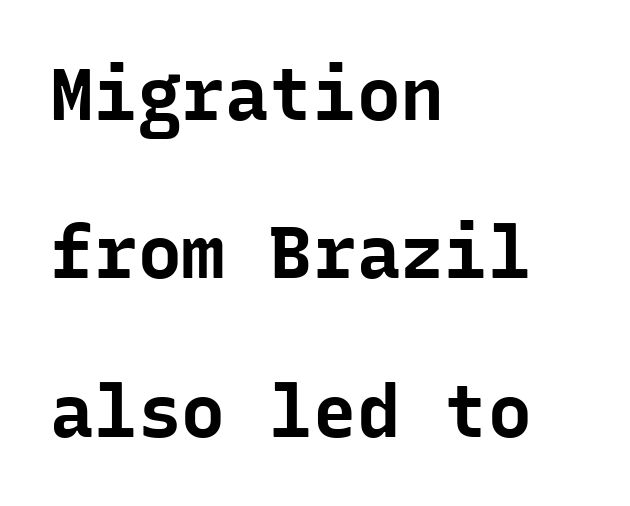
{"serif": "no", "italic": "no", "bold": "yes", "weight": "bold", "width": "normal", "stroke_contrast": "low", "x_height": "medium", "monospaced": "yes", "underline": "no", "align": "left", "line_spacing": "loose", "line_spacing_ratio": 2.17, "letter_spacing": "normal", "letter_spacing_em": 0.0, "glyph_px": 73}
